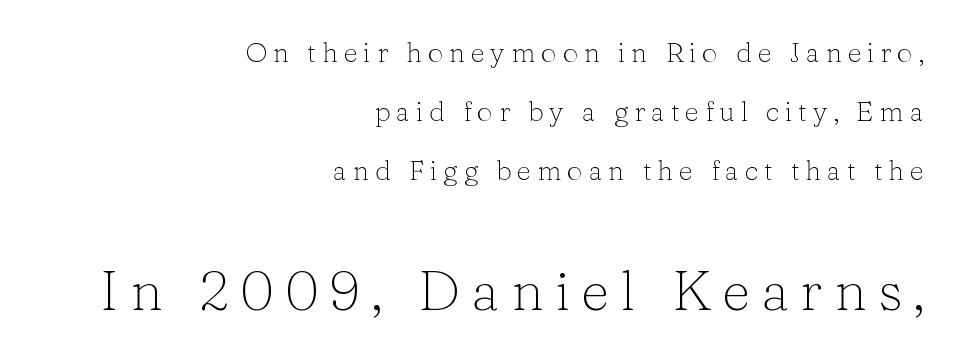
This block would shrink considerably if given ordinary leading; it's expanded now. The cut favours lightness, reaching ordinary text weight at its darkest. Caption: multi-line text, flush right, ragged left. Is this a fixed-width face? No — the glyphs have proportional, varying widths.
